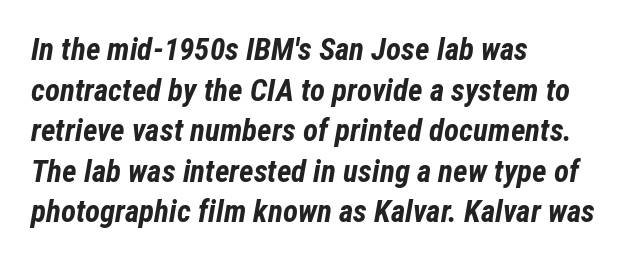
Q: Is the text bold? A: Yes.
Q: Is the text italic (slanted)? A: Yes, it leans right by about 12 degrees.
Q: Is the text underlined? A: No.
Q: How is the paragraph aligned? A: Left-aligned.
Q: Is the spacing between letters normal or unusually wide? A: Normal.
Q: Is the spacing between lines tight, normal or loose? A: Normal.
Q: Width (condensed, normal, or wide)? A: Condensed.
Q: Stroke contrast? A: Low.
Q: x-height? A: Medium.
Q: Monospaced? A: No.
